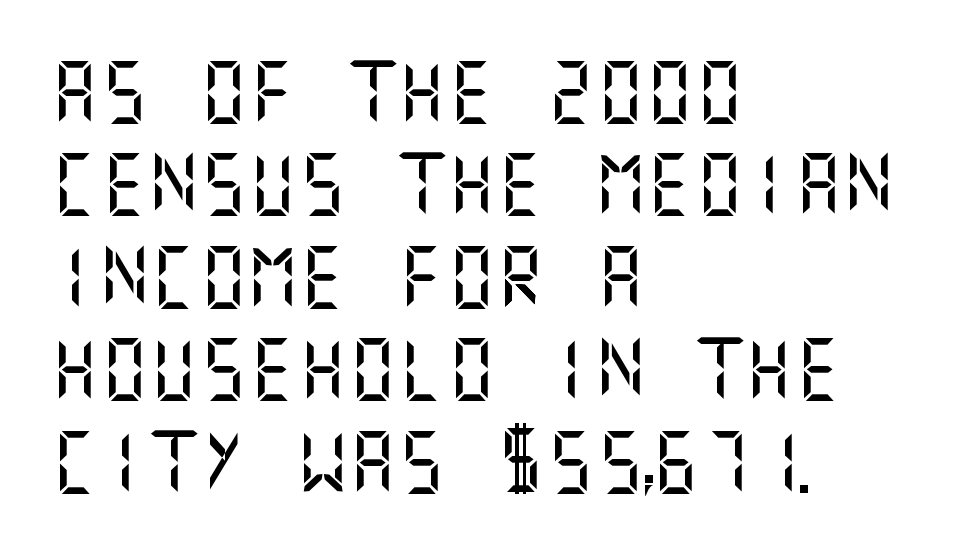
{"serif": "no", "italic": "no", "width": "normal", "stroke_contrast": "medium", "x_height": "large", "underline": "no", "align": "left", "line_spacing": "normal", "line_spacing_ratio": 1.49, "letter_spacing": "normal", "letter_spacing_em": 0.0, "glyph_px": 62}
